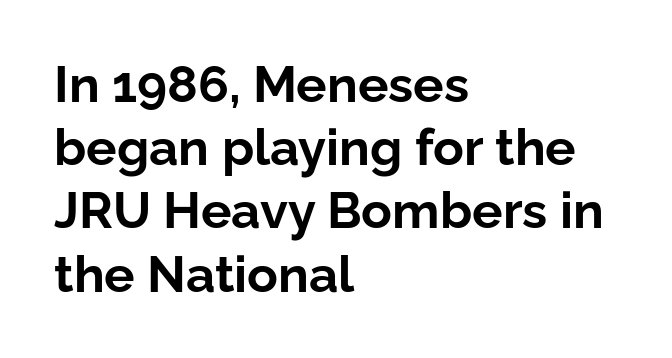
Q: Is the text bold? A: Yes.
Q: Is the text italic (slanted)? A: No, it is upright.
Q: Is the typeface a serif or a sans-serif typeface? A: Sans-serif.
Q: Is the text underlined? A: No.
Q: How is the paragraph aligned? A: Left-aligned.
Q: Is the spacing between letters normal or unusually wide? A: Normal.
Q: Width (condensed, normal, or wide)? A: Normal.
Q: Stroke contrast? A: Low.
Q: x-height? A: Medium.
Q: Monospaced? A: No.
